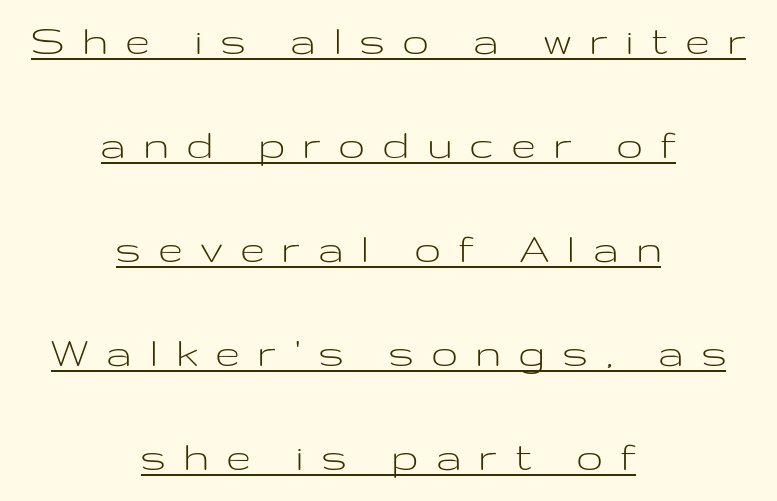
Q: Is the text bold? A: No.
Q: Is the text italic (slanted)? A: No, it is upright.
Q: Is the typeface a serif or a sans-serif typeface? A: Sans-serif.
Q: Is the text underlined? A: Yes.
Q: How is the paragraph aligned? A: Centered.
Q: Is the spacing between letters normal or unusually wide? A: Unusually wide.
Q: Is the spacing between lines tight, normal or loose? A: Loose.
Q: Width (condensed, normal, or wide)? A: Wide.
Q: Stroke contrast? A: Low.
Q: x-height? A: Medium.
Q: Monospaced? A: No.
